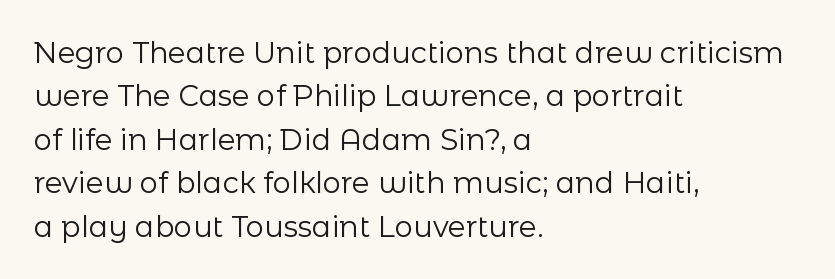
Q: Is the text bold? A: No.
Q: Is the text italic (slanted)? A: No, it is upright.
Q: Is the typeface a serif or a sans-serif typeface? A: Sans-serif.
Q: Is the text underlined? A: No.
Q: How is the paragraph aligned? A: Left-aligned.
Q: Is the spacing between letters normal or unusually wide? A: Normal.
Q: Is the spacing between lines tight, normal or loose? A: Normal.
Q: Width (condensed, normal, or wide)? A: Normal.
Q: Stroke contrast? A: Low.
Q: x-height? A: Medium.
Q: Monospaced? A: No.
